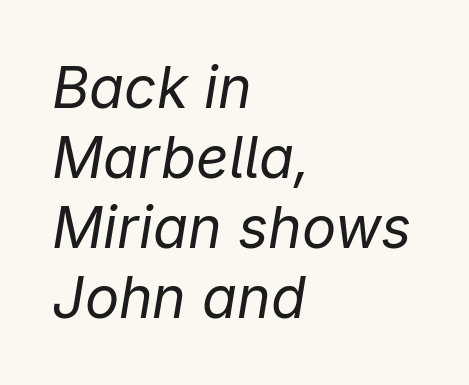
{"italic": "yes", "lean": "right", "slant_degrees": 9, "bold": "no", "weight": "regular", "width": "normal", "stroke_contrast": "low", "x_height": "medium", "monospaced": "no", "underline": "no", "align": "left", "line_spacing_ratio": 1.23, "letter_spacing": "normal", "letter_spacing_em": 0.0, "glyph_px": 57}
